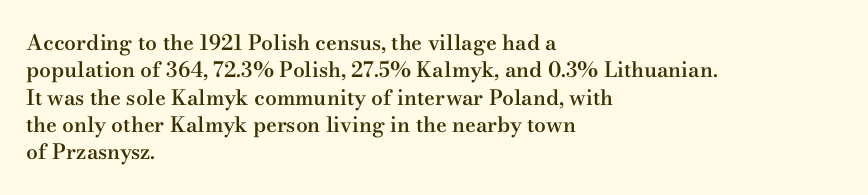
{"italic": "no", "bold": "semi", "underline": "no", "align": "left", "line_spacing": "normal", "line_spacing_ratio": 1.3, "letter_spacing": "normal", "letter_spacing_em": 0.0, "glyph_px": 21}
